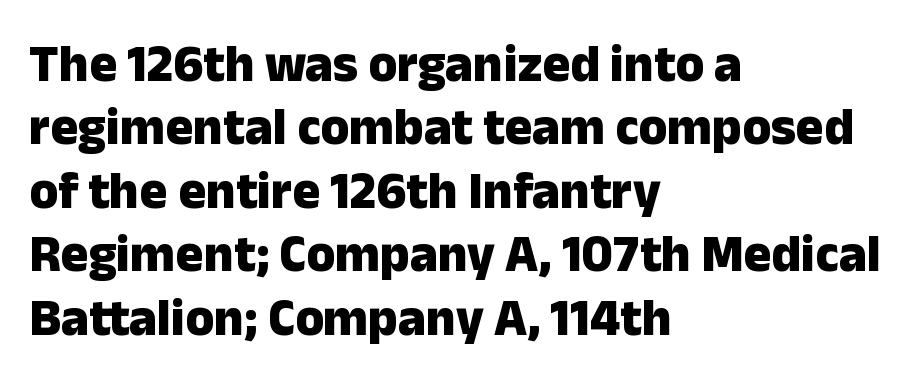
Q: Is the text bold? A: Yes.
Q: Is the text italic (slanted)? A: No, it is upright.
Q: Is the typeface a serif or a sans-serif typeface? A: Sans-serif.
Q: Is the text underlined? A: No.
Q: How is the paragraph aligned? A: Left-aligned.
Q: Is the spacing between letters normal or unusually wide? A: Normal.
Q: Width (condensed, normal, or wide)? A: Normal.
Q: Stroke contrast? A: Low.
Q: x-height? A: Medium.
Q: Monospaced? A: No.
